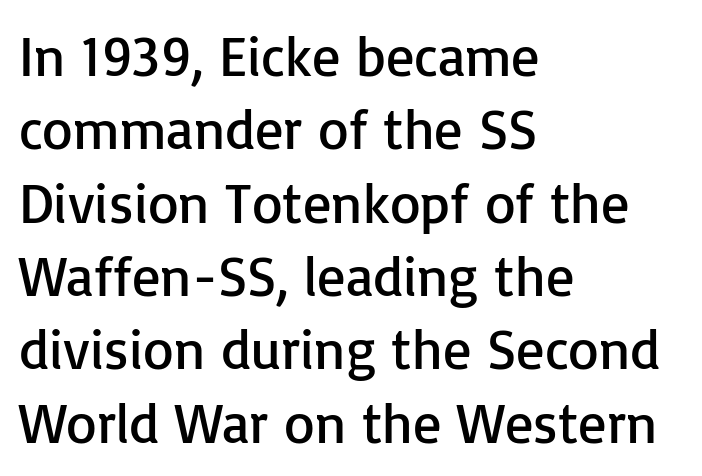
The image shows 56 px regular-weight sans-serif type, upright; set left-aligned, normal line spacing (1.31x), normal letter spacing, not underlined; low stroke contrast and a medium x-height.
